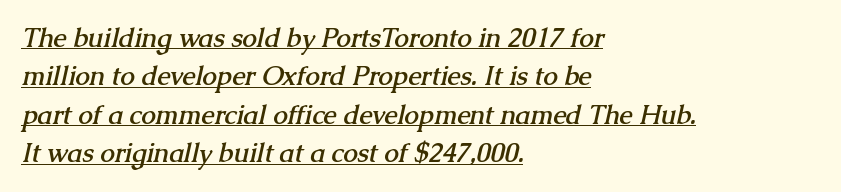
In terms of leading, this rendering sits right in the middle. The strokes are fattened all the way to bold. The horizontal fit of the characters is conventional and even. This rendering features underlined lettering. Horizontally, the lines are justified to the leading edge only.
